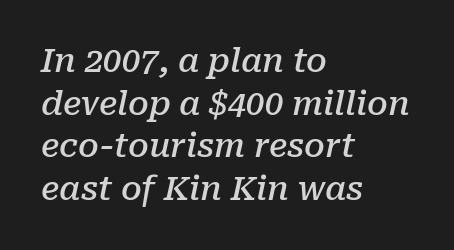
{"serif": "yes", "italic": "yes", "lean": "right", "slant_degrees": 10, "bold": "semi", "weight": "semibold", "width": "normal", "stroke_contrast": "low", "x_height": "medium", "monospaced": "no", "underline": "no", "align": "left", "line_spacing": "normal", "line_spacing_ratio": 1.29, "letter_spacing": "normal", "letter_spacing_em": 0.0, "glyph_px": 33}
